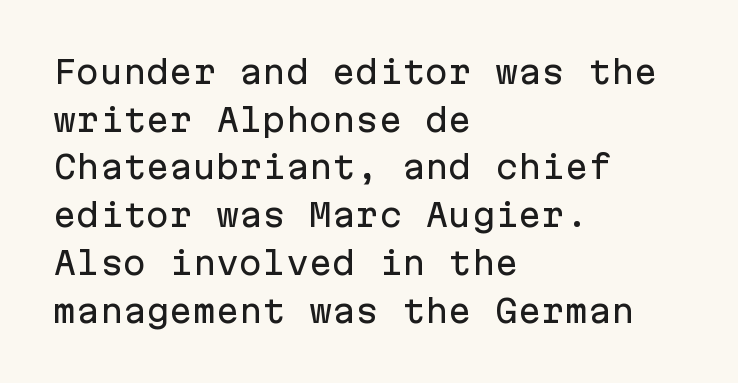
Q: Is the text italic (slanted)? A: No, it is upright.
Q: Is the typeface a serif or a sans-serif typeface? A: Sans-serif.
Q: Is the text underlined? A: No.
Q: How is the paragraph aligned? A: Left-aligned.
Q: Is the spacing between letters normal or unusually wide? A: Normal.
Q: Is the spacing between lines tight, normal or loose? A: Normal.
Q: Width (condensed, normal, or wide)? A: Normal.
Q: Stroke contrast? A: Low.
Q: x-height? A: Medium.
Q: Monospaced? A: Yes.
